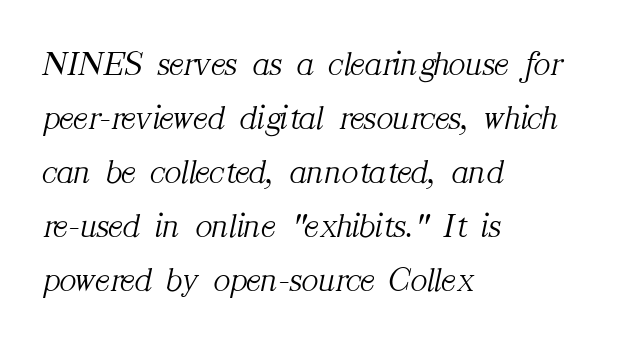
Rule under the text: the space is simply empty. The rendering uses a moderate line-height, typical for paragraphs. Posture: slanted. Weight: not bold — regular or lighter.
